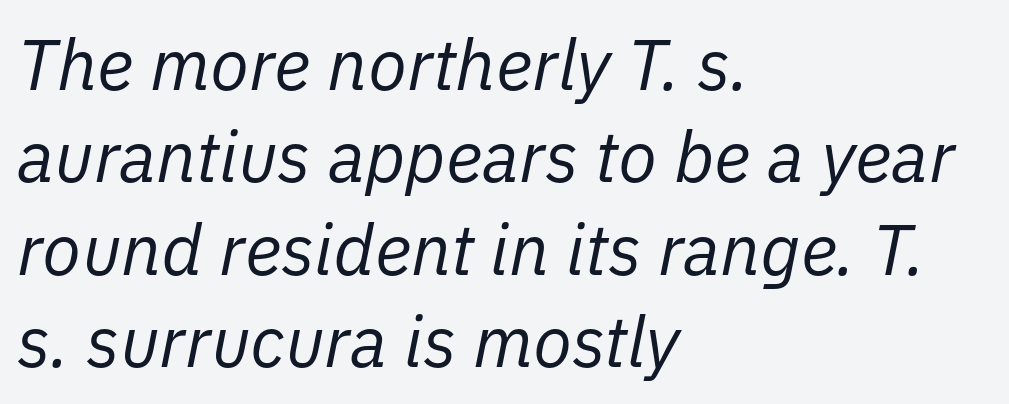
{"italic": "yes", "lean": "right", "slant_degrees": 11, "bold": "no", "weight": "regular", "width": "normal", "stroke_contrast": "low", "x_height": "medium", "monospaced": "no", "underline": "no", "align": "left", "line_spacing": "normal", "line_spacing_ratio": 1.3, "letter_spacing": "normal", "letter_spacing_em": 0.0, "glyph_px": 71}
